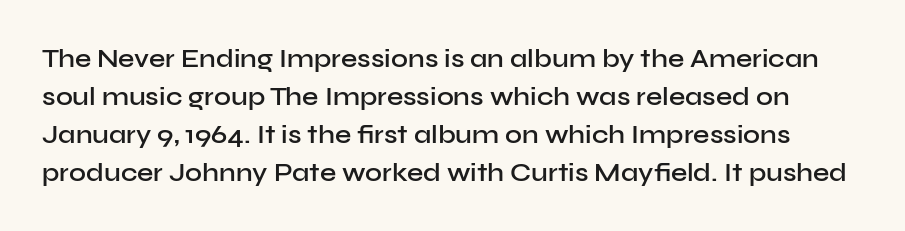
{"italic": "no", "bold": "semi", "underline": "no", "line_spacing": "normal", "line_spacing_ratio": 1.46, "letter_spacing": "normal", "letter_spacing_em": 0.0, "glyph_px": 26}
